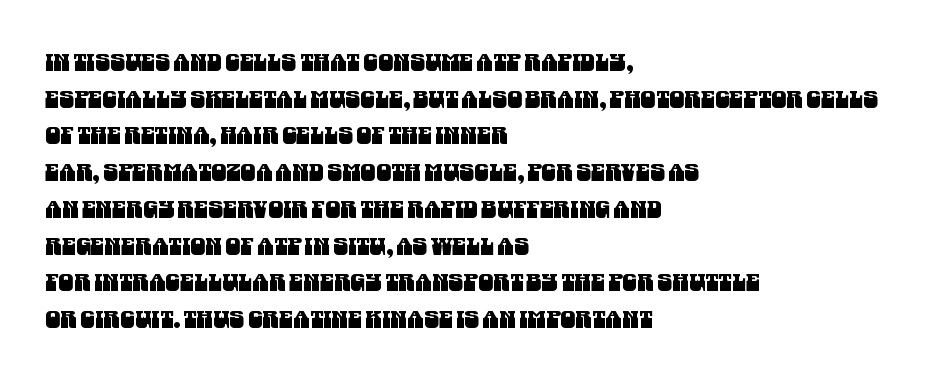
Q: Is the text underlined? A: No.
Q: How is the paragraph aligned? A: Left-aligned.
Q: Is the spacing between letters normal or unusually wide? A: Normal.
Q: Is the spacing between lines tight, normal or loose? A: Normal.
